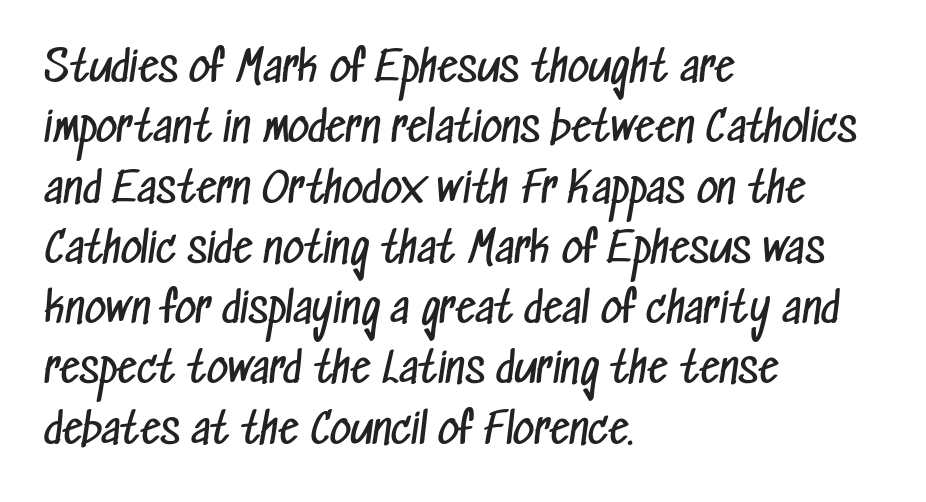
The image shows 41 px regular-weight, condensed sans-serif type; set left-aligned, normal line spacing (1.47x), normal letter spacing, not underlined; low stroke contrast and a medium x-height.
